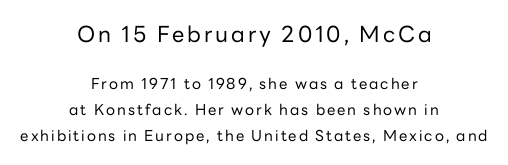
No italicization has been applied; the sample stays upright. Scale decreases going downward across the two blocks. Nothing heavy about these letters — not bold at all. The passage is arranged like a title page — every line centered. Any mark beneath the type? The region is blank.
